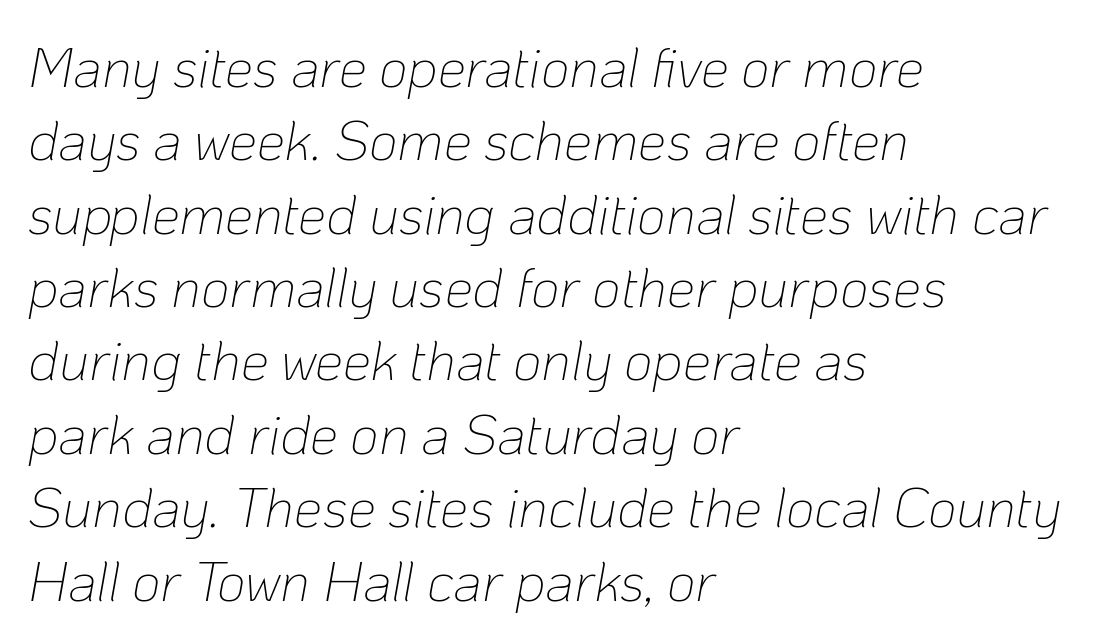
Q: Is the text bold? A: No.
Q: Is the text italic (slanted)? A: Yes, it leans right by about 10 degrees.
Q: Is the text underlined? A: No.
Q: How is the paragraph aligned? A: Left-aligned.
Q: Is the spacing between letters normal or unusually wide? A: Normal.
Q: Is the spacing between lines tight, normal or loose? A: Normal.
Q: Width (condensed, normal, or wide)? A: Normal.
Q: Stroke contrast? A: Low.
Q: x-height? A: Medium.
Q: Monospaced? A: No.
